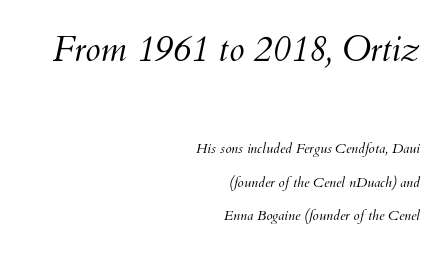
Q: Is the text bold? A: No.
Q: Is the text italic (slanted)? A: Yes, it leans right by about 12 degrees.
Q: Is the text underlined? A: No.
Q: How is the paragraph aligned? A: Right-aligned.
Q: Is the spacing between letters normal or unusually wide? A: Normal.
Q: Is the spacing between lines tight, normal or loose? A: Loose.
Q: Which block of text is set in a larger size, the first (top) or the second (bottom)? A: The first (top) one.
Q: Width (condensed, normal, or wide)? A: Normal.
Q: Stroke contrast? A: Medium.
Q: x-height? A: Small.
Q: Monospaced? A: No.
